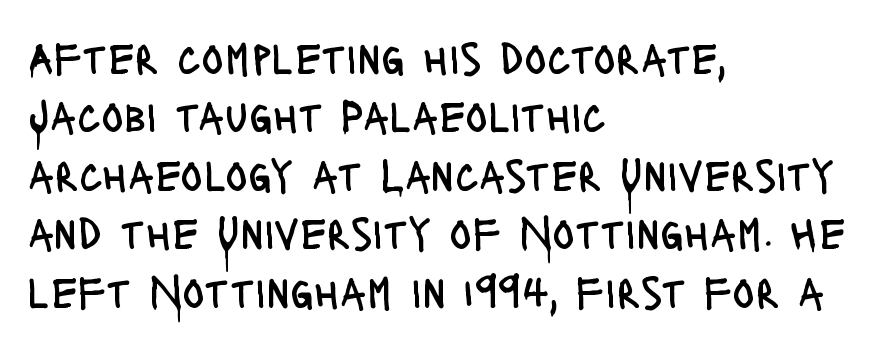
Q: Is the text bold? A: No.
Q: Is the text italic (slanted)? A: No, it is upright.
Q: Is the typeface a serif or a sans-serif typeface? A: Sans-serif.
Q: Is the text underlined? A: No.
Q: How is the paragraph aligned? A: Left-aligned.
Q: Is the spacing between letters normal or unusually wide? A: Normal.
Q: Is the spacing between lines tight, normal or loose? A: Normal.
Q: Width (condensed, normal, or wide)? A: Condensed.
Q: Stroke contrast? A: Low.
Q: x-height? A: Large.
Q: Monospaced? A: No.
